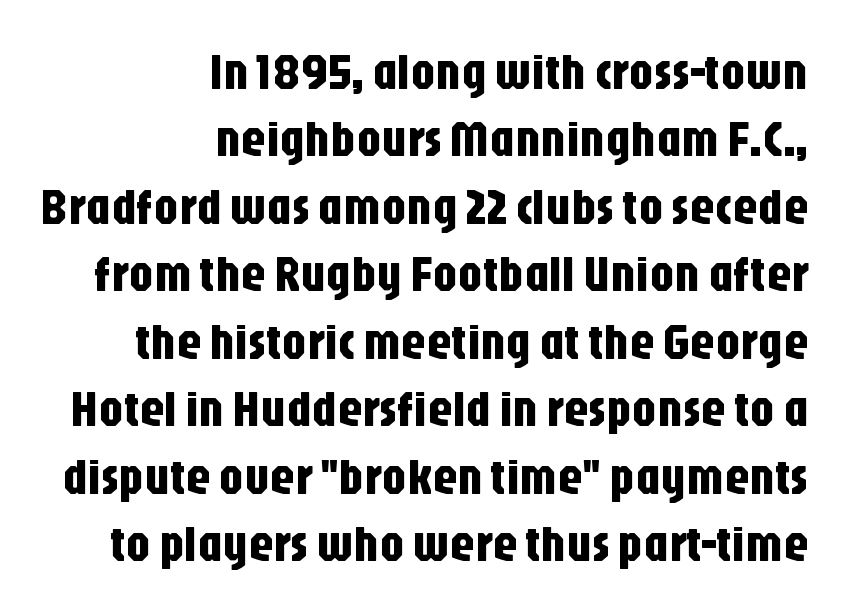
The image shows 50 px condensed sans-serif type, upright; set right-aligned, normal line spacing (1.35x), normal letter spacing, not underlined; low stroke contrast and a large x-height.
